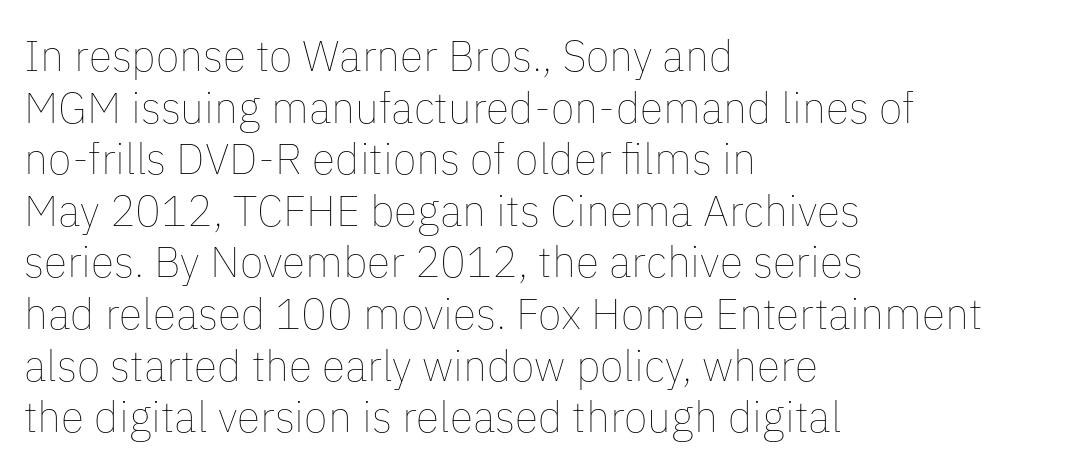
Q: Is the text bold? A: No.
Q: Is the text italic (slanted)? A: No, it is upright.
Q: Is the text underlined? A: No.
Q: How is the paragraph aligned? A: Left-aligned.
Q: Is the spacing between letters normal or unusually wide? A: Normal.
Q: Width (condensed, normal, or wide)? A: Normal.
Q: Stroke contrast? A: Low.
Q: x-height? A: Medium.
Q: Monospaced? A: No.
